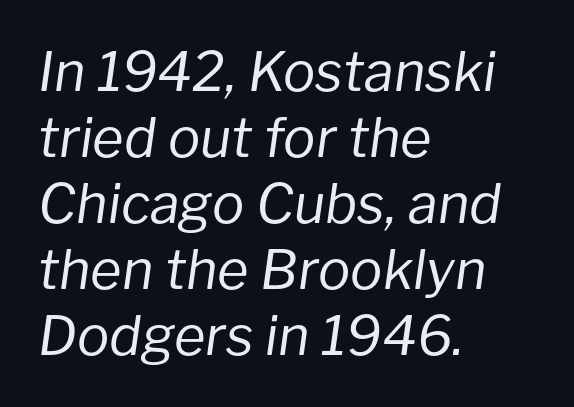
Q: Is the text bold? A: No.
Q: Is the text italic (slanted)? A: Yes, it leans right by about 8 degrees.
Q: Is the text underlined? A: No.
Q: How is the paragraph aligned? A: Left-aligned.
Q: Is the spacing between letters normal or unusually wide? A: Normal.
Q: Width (condensed, normal, or wide)? A: Normal.
Q: Stroke contrast? A: Low.
Q: x-height? A: Medium.
Q: Monospaced? A: No.
